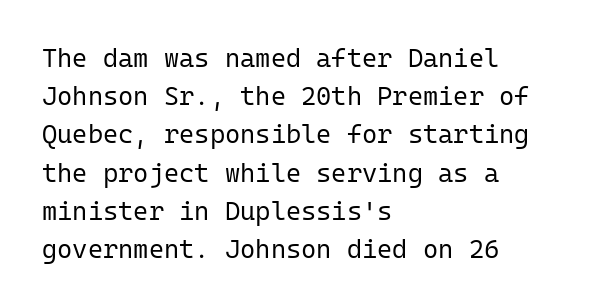
{"italic": "no", "bold": "no", "underline": "no", "align": "left", "line_spacing": "normal", "line_spacing_ratio": 1.47, "letter_spacing": "normal", "letter_spacing_em": 0.0, "glyph_px": 26}
